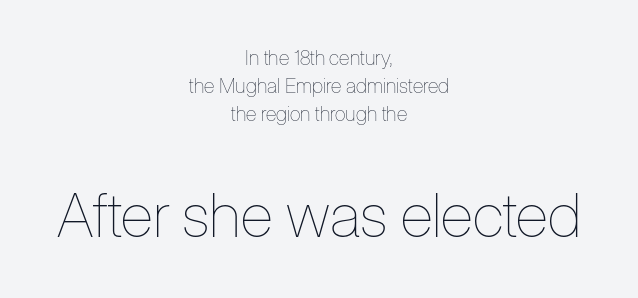
Q: Is the text bold? A: No.
Q: Is the text italic (slanted)? A: No, it is upright.
Q: Is the text underlined? A: No.
Q: How is the paragraph aligned? A: Centered.
Q: Is the spacing between letters normal or unusually wide? A: Normal.
Q: Is the spacing between lines tight, normal or loose? A: Normal.
Q: Which block of text is set in a larger size, the first (top) or the second (bottom)? A: The second (bottom) one.
Q: Width (condensed, normal, or wide)? A: Condensed.
Q: Stroke contrast? A: Low.
Q: x-height? A: Medium.
Q: Monospaced? A: No.
